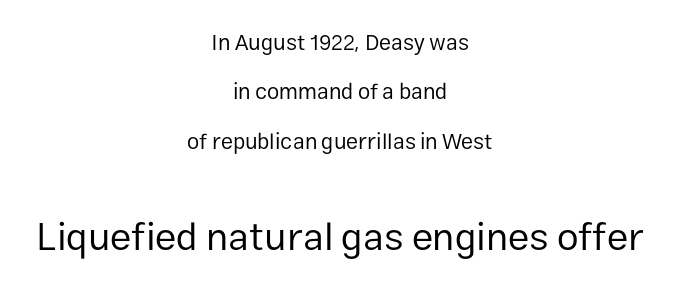
The image shows 39 px regular-weight sans-serif type, upright; set centered, loose line spacing (2.25x), normal letter spacing, not underlined; the second (bottom) block is 1.77x larger; low stroke contrast and a medium x-height.
